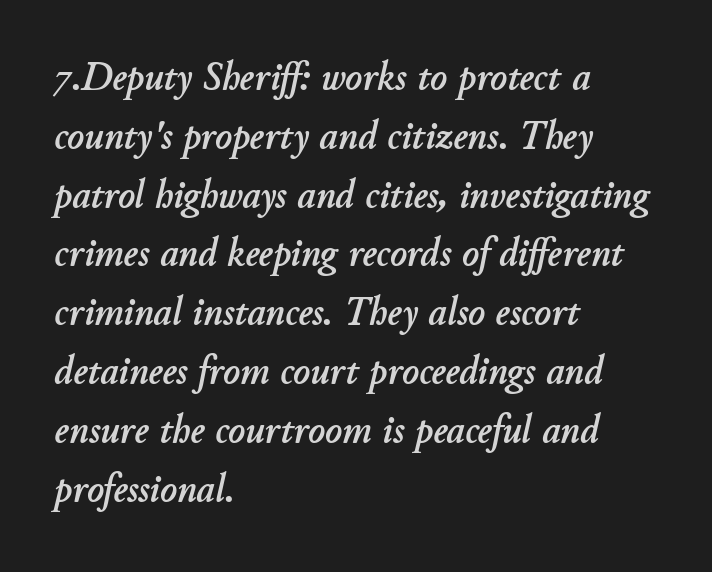
Looks like regular typesetting: each glyph gets only the width it needs. One glance says typical: line gaps are just what's usual. Does the copy run flush right? No — it runs flush left. The whole block is typeset with a tilt. Characters follow at the spacing the type designer built in.
